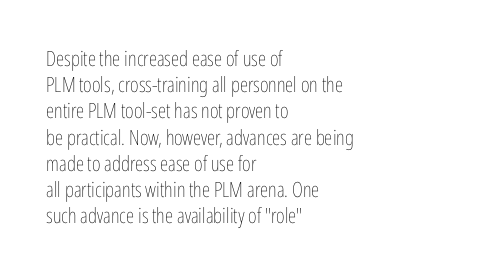
{"italic": "no", "bold": "no", "underline": "no", "align": "left", "line_spacing": "normal", "line_spacing_ratio": 1.25, "letter_spacing": "normal", "letter_spacing_em": 0.0, "glyph_px": 21}
